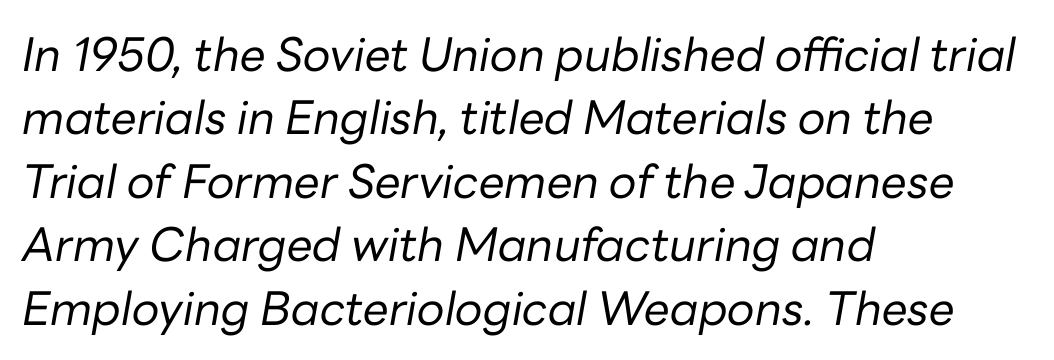
The image shows 46 px regular-weight type, italic (leaning right); set left-aligned, normal line spacing (1.38x), normal letter spacing, not underlined; low stroke contrast and a medium x-height.
